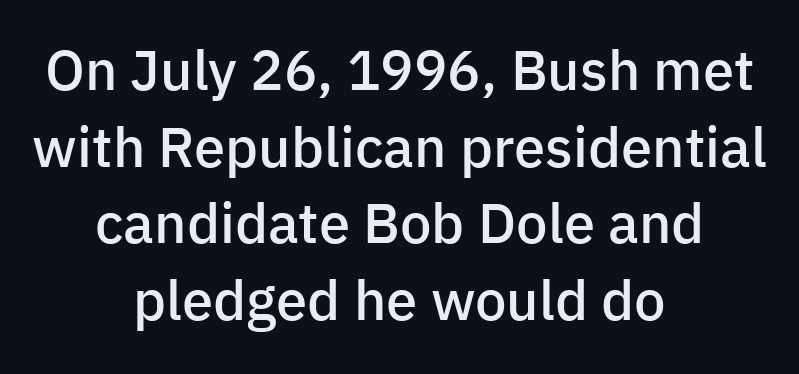
{"serif": "no", "italic": "no", "bold": "semi", "weight": "semibold", "width": "normal", "stroke_contrast": "low", "x_height": "medium", "monospaced": "no", "underline": "no", "align": "center", "line_spacing": "normal", "line_spacing_ratio": 1.37, "letter_spacing": "normal", "letter_spacing_em": 0.0, "glyph_px": 56}
